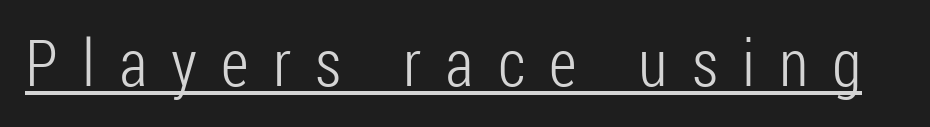
The image shows 65 px light, condensed sans-serif type, upright; set unusually wide letter spacing (+0.37 em), underlined; low stroke contrast and a medium x-height.
